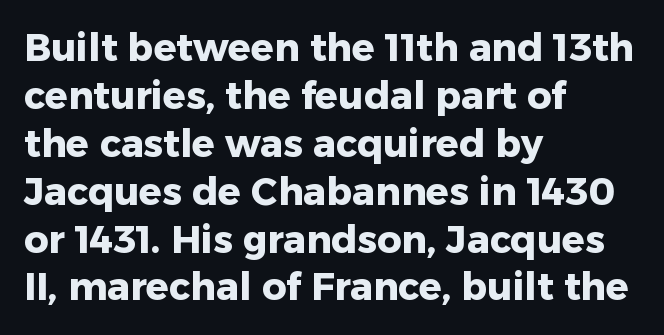
Looks like regular typesetting: each glyph gets only the width it needs. Letterform terminals end flat and unadorned throughout the passage. This sample uses an upright cut, with every glyph sitting square on the baseline. The glyphs are unaccompanied by any horizontal stroke below them.
